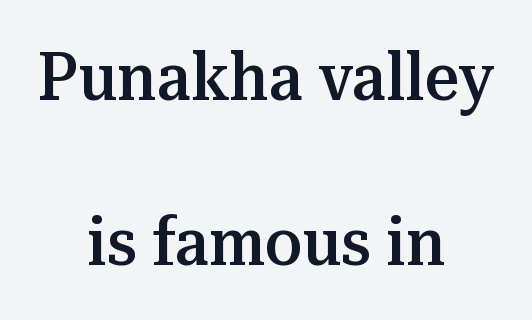
The image shows 67 px semibold serif type, upright; set centered, loose line spacing (2.47x), normal letter spacing, not underlined; medium stroke contrast and a medium x-height.
